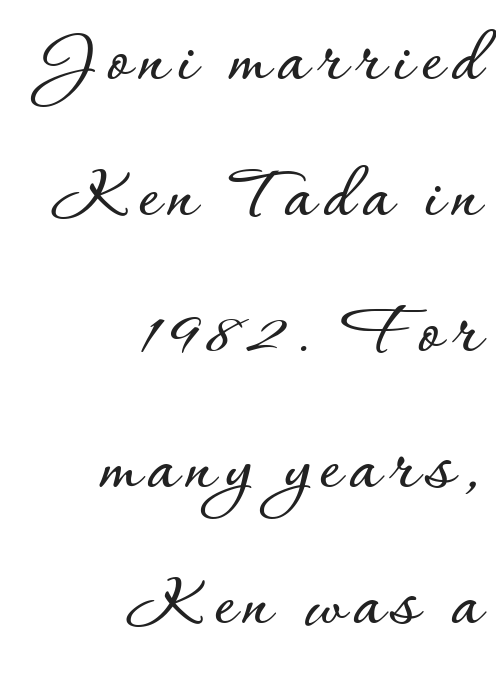
{"width": "normal", "stroke_contrast": "low", "x_height": "small", "monospaced": "no", "underline": "no", "align": "right", "line_spacing": "normal", "line_spacing_ratio": 1.7, "glyph_px": 80}
